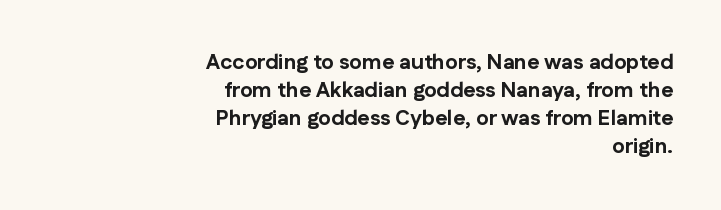
The image shows 21 px bold type, upright; set right-aligned, normal line spacing (1.33x), normal letter spacing, not underlined.
